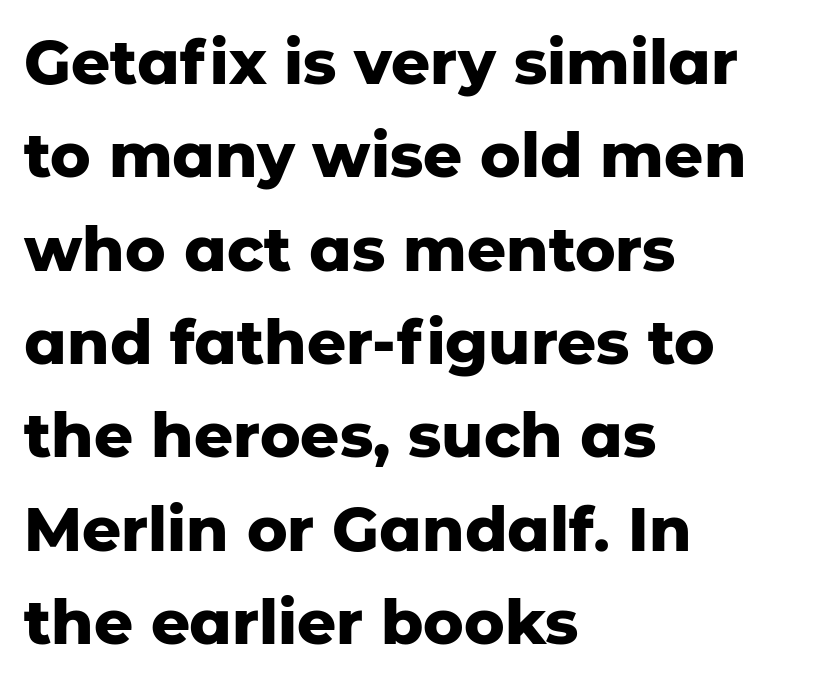
The text block is weighted toward the left margin, trailing off unevenly rightward. Line spacing here is normal. Character widths vary here, with narrow letters taking less room than wide ones. Weight: bold. Note: no serifs on the glyphs.
